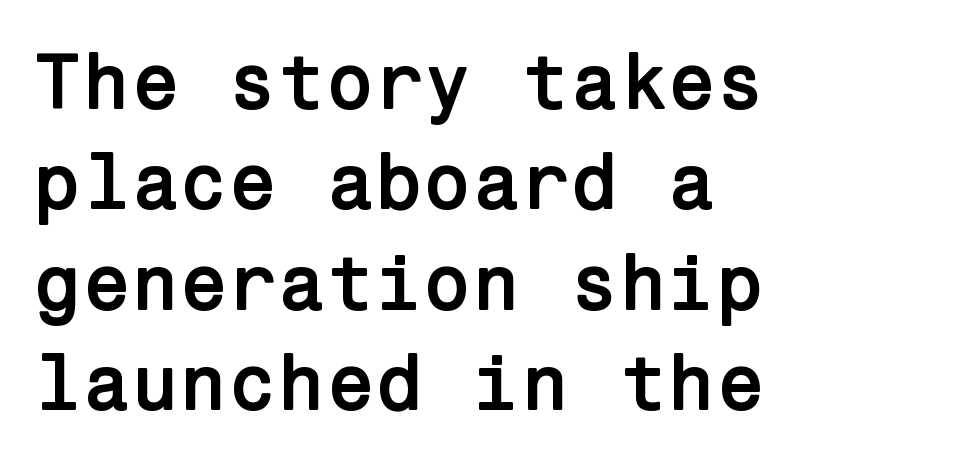
The image shows 79 px semibold sans-serif type, upright; set left-aligned, normal line spacing (1.27x), normal letter spacing, not underlined; low stroke contrast and a medium x-height.
